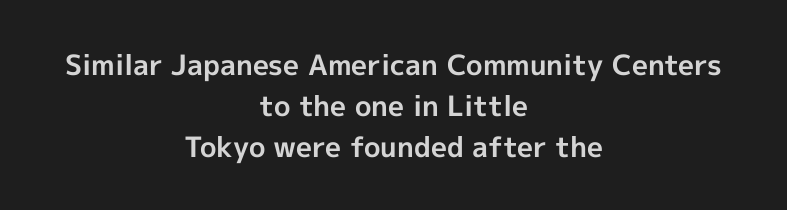
Q: Is the text bold? A: Yes.
Q: Is the text italic (slanted)? A: No, it is upright.
Q: Is the typeface a serif or a sans-serif typeface? A: Sans-serif.
Q: Is the text underlined? A: No.
Q: How is the paragraph aligned? A: Centered.
Q: Is the spacing between letters normal or unusually wide? A: Normal.
Q: Is the spacing between lines tight, normal or loose? A: Normal.
Q: Width (condensed, normal, or wide)? A: Normal.
Q: x-height? A: Medium.
Q: Monospaced? A: No.
